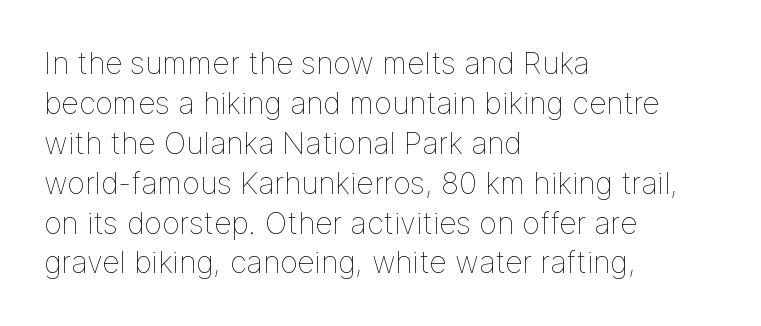
Tracking value appears to be zero — textbook default spacing. Do the characters align in a grid? No, the font is proportional. Weight class: somewhere from thin through regular. The letters stand upright; this is a roman face. The specimen omits any rule beneath the text block's lines. Quick note: interline space is typical.
